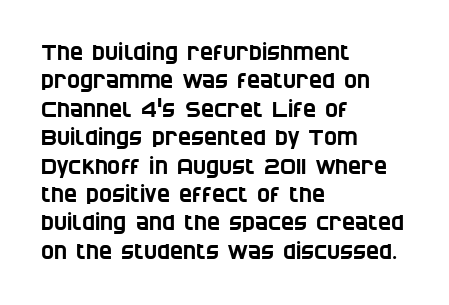
Successive baselines arrive at the customary interval. Spacing between characters is what you'd get straight out of the box. Teacher's note: observe the even left margin — that is flush-left alignment. Has an underline been added? It has not.
